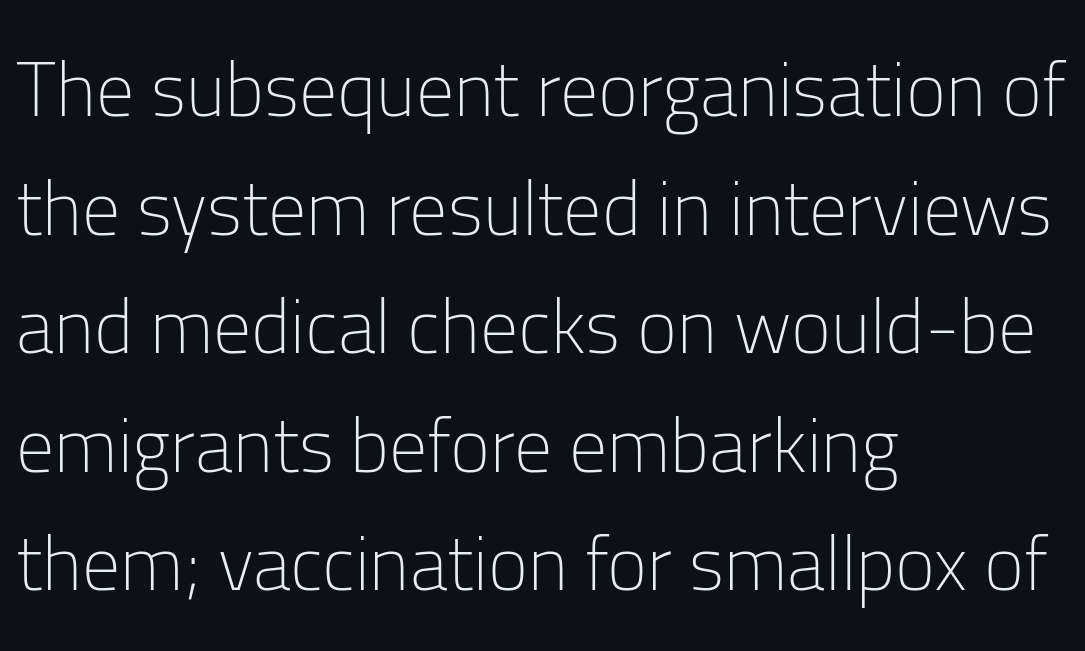
{"serif": "no", "italic": "no", "bold": "no", "weight": "light", "width": "normal", "stroke_contrast": "low", "x_height": "medium", "monospaced": "no", "underline": "no", "align": "left", "line_spacing": "normal", "line_spacing_ratio": 1.56, "letter_spacing": "normal", "letter_spacing_em": 0.0, "glyph_px": 76}
